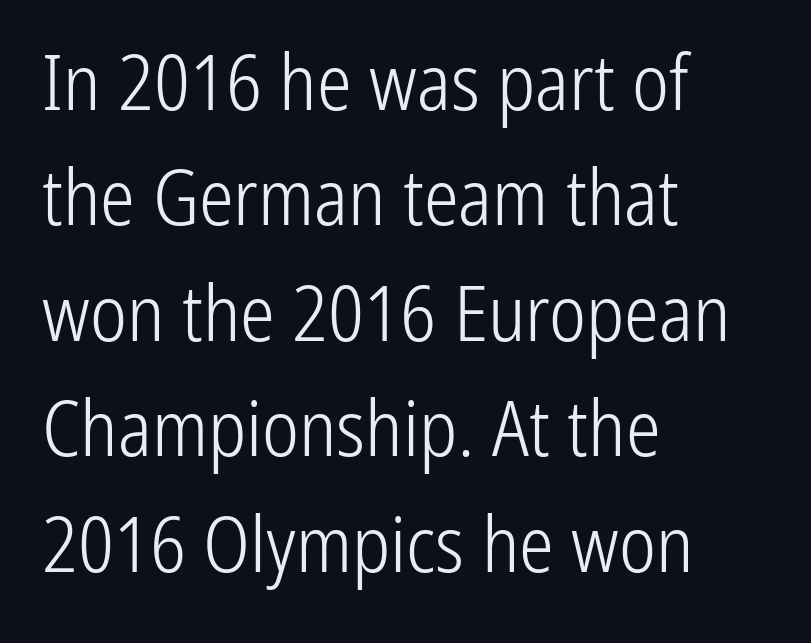
Q: Is the text bold? A: No.
Q: Is the text italic (slanted)? A: No, it is upright.
Q: Is the typeface a serif or a sans-serif typeface? A: Sans-serif.
Q: Is the text underlined? A: No.
Q: How is the paragraph aligned? A: Left-aligned.
Q: Is the spacing between letters normal or unusually wide? A: Normal.
Q: Is the spacing between lines tight, normal or loose? A: Normal.
Q: Width (condensed, normal, or wide)? A: Condensed.
Q: Stroke contrast? A: Low.
Q: x-height? A: Medium.
Q: Monospaced? A: No.
